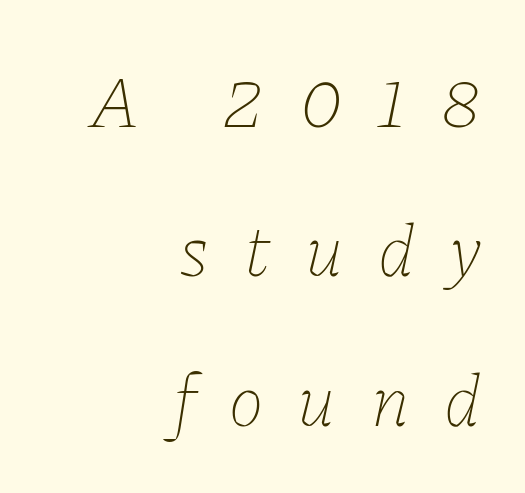
{"italic": "yes", "lean": "right", "slant_degrees": 11, "bold": "no", "weight": "thin", "width": "normal", "stroke_contrast": "low", "x_height": "medium", "monospaced": "no", "underline": "no", "align": "right", "line_spacing": "loose", "line_spacing_ratio": 2.02, "letter_spacing": "wide", "letter_spacing_em": 0.47, "glyph_px": 74}
